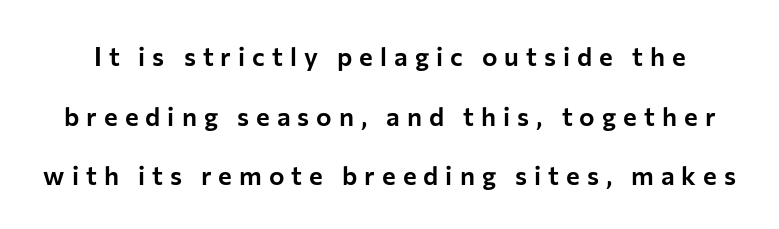
Q: Is the text italic (slanted)? A: No, it is upright.
Q: Is the text underlined? A: No.
Q: Is the spacing between letters normal or unusually wide? A: Unusually wide.
Q: Is the spacing between lines tight, normal or loose? A: Loose.
